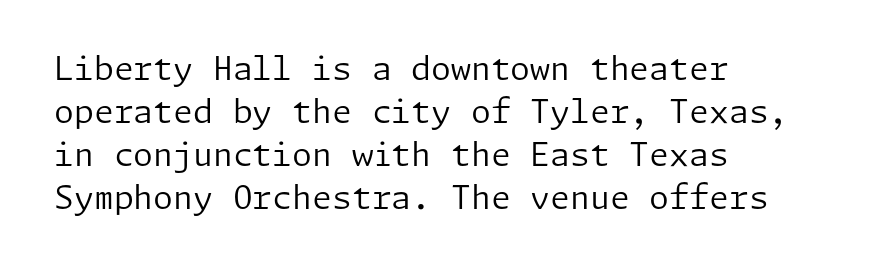
The horizontal fit of the characters is conventional and even. Tall strokes in this sample are plumb rather than angled. Leading matches the norm, producing a regular column. Teacher's note: observe the even left margin — that is flush-left alignment. Descender tails drop into unmarked territory.
